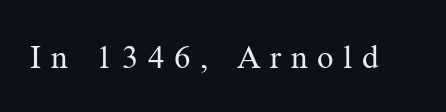
Q: Is the text bold? A: No.
Q: Is the text italic (slanted)? A: No, it is upright.
Q: Is the typeface a serif or a sans-serif typeface? A: Serif.
Q: Is the text underlined? A: No.
Q: Is the spacing between letters normal or unusually wide? A: Unusually wide.
Q: Width (condensed, normal, or wide)? A: Normal.
Q: Stroke contrast? A: Medium.
Q: x-height? A: Medium.
Q: Monospaced? A: No.
